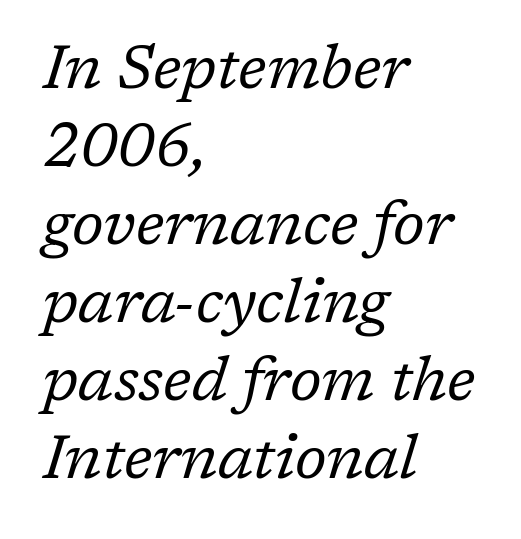
The image shows 61 px regular-weight serif type, italic (leaning right); set left-aligned, normal line spacing (1.28x), normal letter spacing, not underlined; low stroke contrast and a medium x-height.
